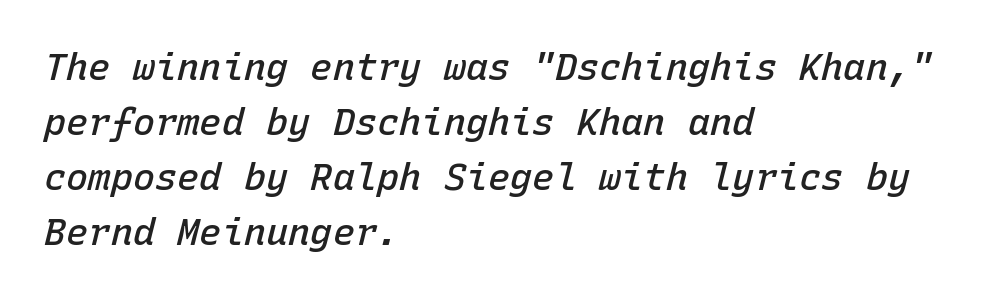
{"italic": "yes", "lean": "right", "slant_degrees": 15, "bold": "semi", "weight": "semibold", "width": "normal", "stroke_contrast": "low", "x_height": "medium", "monospaced": "yes", "underline": "no", "align": "left", "line_spacing": "normal", "line_spacing_ratio": 1.49, "letter_spacing": "normal", "letter_spacing_em": 0.0, "glyph_px": 37}
